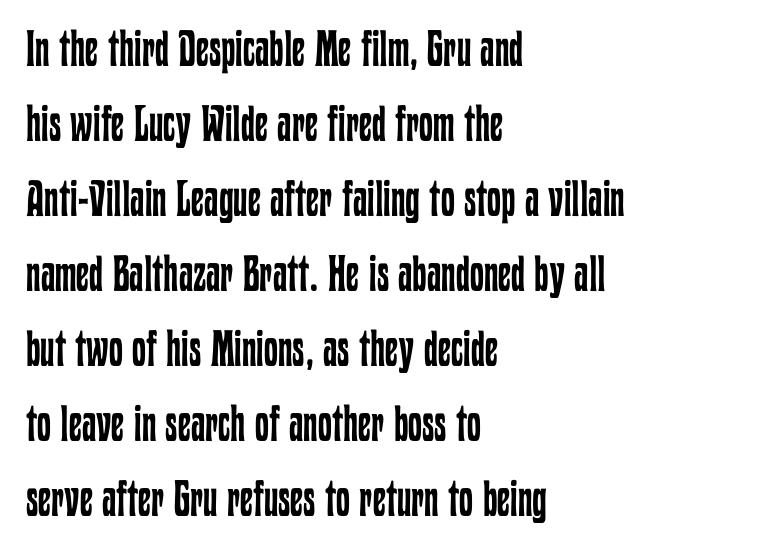
The image shows 50 px regular-weight, condensed type, upright; set left-aligned, normal line spacing (1.5x), normal letter spacing, not underlined; low stroke contrast and a medium x-height.
